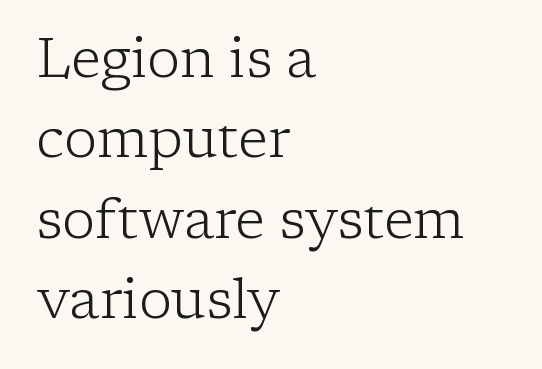
Q: Is the text bold? A: No.
Q: Is the text italic (slanted)? A: No, it is upright.
Q: Is the typeface a serif or a sans-serif typeface? A: Serif.
Q: Is the text underlined? A: No.
Q: How is the paragraph aligned? A: Left-aligned.
Q: Is the spacing between letters normal or unusually wide? A: Normal.
Q: Is the spacing between lines tight, normal or loose? A: Normal.
Q: Width (condensed, normal, or wide)? A: Normal.
Q: Stroke contrast? A: Low.
Q: x-height? A: Medium.
Q: Monospaced? A: No.
